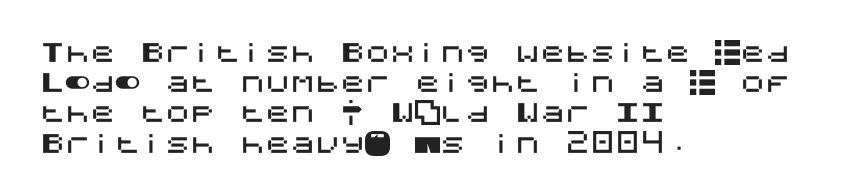
Standard letterfit; no display-style spreading of the glyphs. A typesetter would mark this as roman, not italic. Does the copy run flush right? No — it runs flush left. Words float on clear page, feet unadorned.
